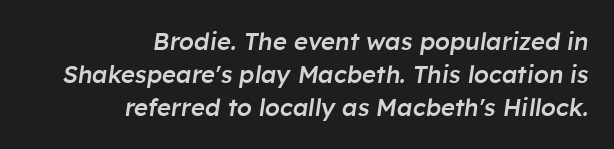
Q: Is the text bold? A: Semi-bold.
Q: Is the text italic (slanted)? A: Yes, it leans right by about 8 degrees.
Q: Is the text underlined? A: No.
Q: How is the paragraph aligned? A: Right-aligned.
Q: Is the spacing between letters normal or unusually wide? A: Normal.
Q: Is the spacing between lines tight, normal or loose? A: Normal.
